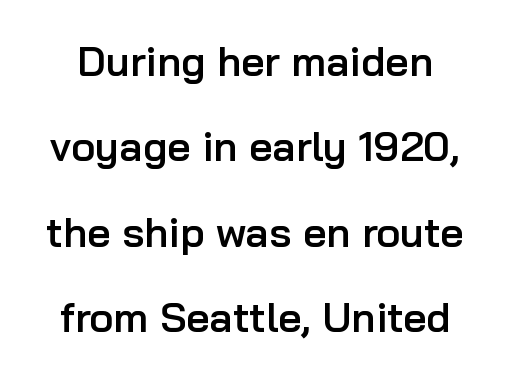
The image shows 41 px semibold sans-serif type, upright; set loose line spacing (2.08x), normal letter spacing, not underlined; low stroke contrast and a medium x-height.
